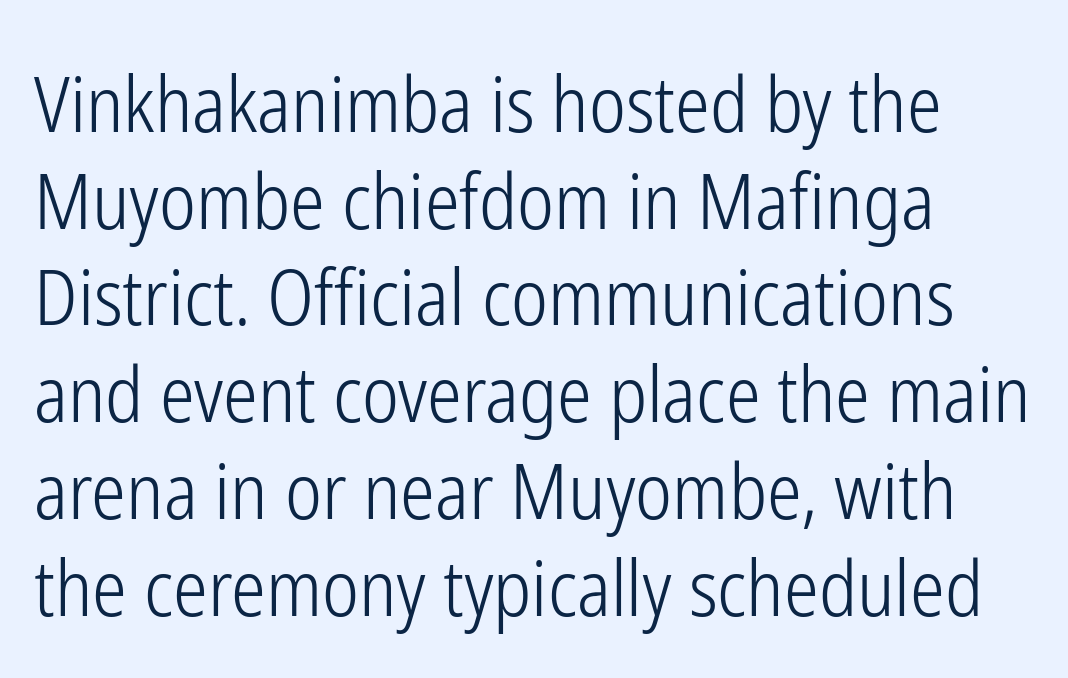
Q: Is the text bold? A: No.
Q: Is the text italic (slanted)? A: No, it is upright.
Q: Is the typeface a serif or a sans-serif typeface? A: Sans-serif.
Q: Is the text underlined? A: No.
Q: Is the spacing between letters normal or unusually wide? A: Normal.
Q: Width (condensed, normal, or wide)? A: Condensed.
Q: Stroke contrast? A: Low.
Q: x-height? A: Medium.
Q: Monospaced? A: No.
